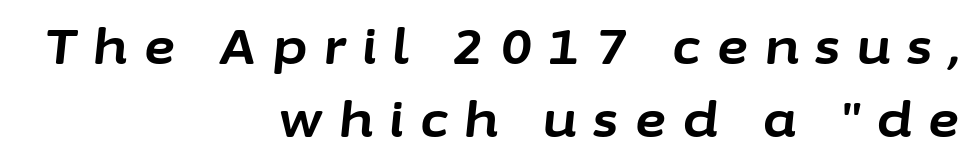
{"italic": "yes", "lean": "right", "slant_degrees": 6, "bold": "yes", "weight": "bold", "width": "normal", "stroke_contrast": "low", "x_height": "medium", "monospaced": "no", "underline": "no", "align": "right", "line_spacing": "normal", "line_spacing_ratio": 1.52, "letter_spacing": "wide", "letter_spacing_em": 0.35, "glyph_px": 48}
